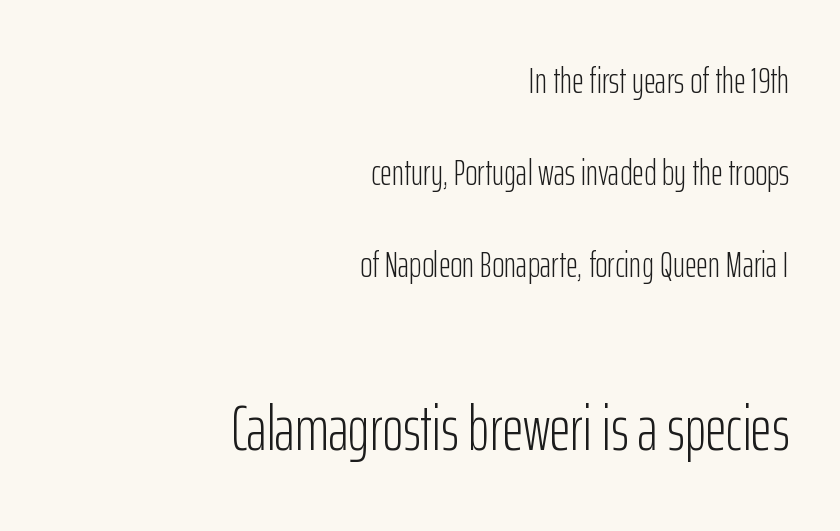
Q: Is the text bold? A: No.
Q: Is the text italic (slanted)? A: No, it is upright.
Q: Is the typeface a serif or a sans-serif typeface? A: Sans-serif.
Q: Is the text underlined? A: No.
Q: How is the paragraph aligned? A: Right-aligned.
Q: Is the spacing between letters normal or unusually wide? A: Normal.
Q: Is the spacing between lines tight, normal or loose? A: Loose.
Q: Which block of text is set in a larger size, the first (top) or the second (bottom)? A: The second (bottom) one.
Q: Width (condensed, normal, or wide)? A: Condensed.
Q: Stroke contrast? A: Low.
Q: x-height? A: Medium.
Q: Monospaced? A: No.
